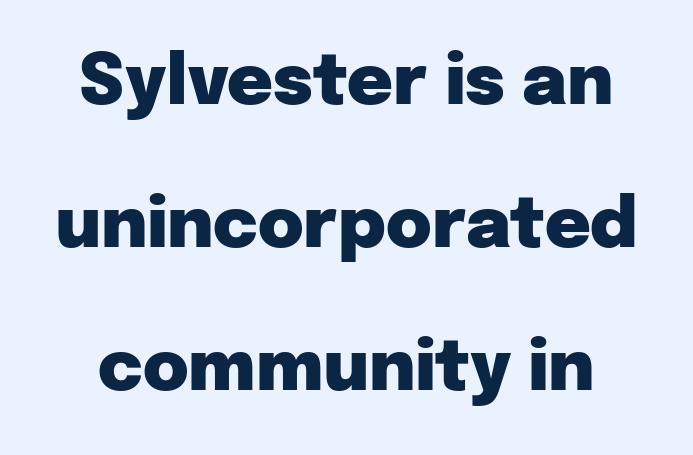
Q: Is the text bold? A: Yes.
Q: Is the text italic (slanted)? A: No, it is upright.
Q: Is the typeface a serif or a sans-serif typeface? A: Sans-serif.
Q: Is the text underlined? A: No.
Q: Is the spacing between letters normal or unusually wide? A: Normal.
Q: Is the spacing between lines tight, normal or loose? A: Loose.
Q: Width (condensed, normal, or wide)? A: Normal.
Q: Stroke contrast? A: Low.
Q: x-height? A: Medium.
Q: Monospaced? A: No.
